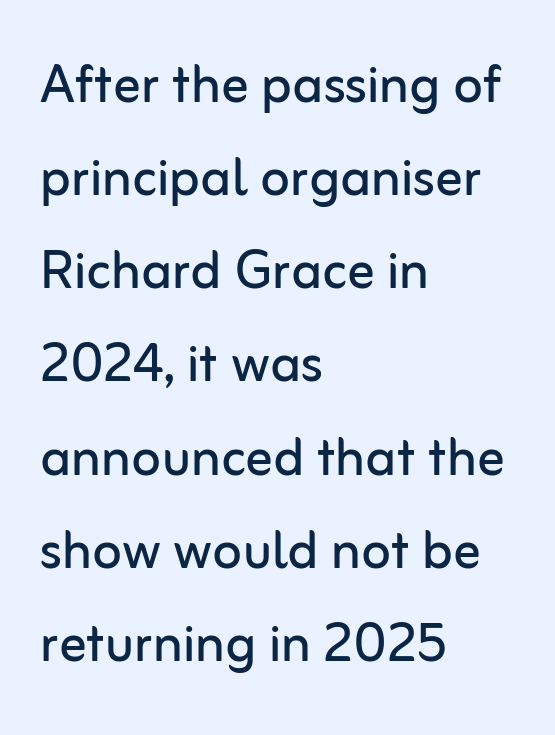
{"serif": "no", "italic": "no", "bold": "no", "weight": "regular", "width": "normal", "stroke_contrast": "low", "x_height": "medium", "monospaced": "no", "underline": "no", "align": "left", "line_spacing": "normal", "line_spacing_ratio": 1.37, "letter_spacing": "normal", "letter_spacing_em": 0.0, "glyph_px": 68}
